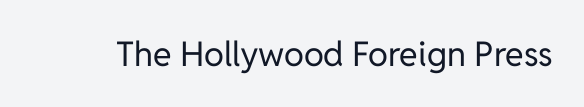
{"serif": "no", "italic": "no", "bold": "no", "weight": "regular", "width": "normal", "stroke_contrast": "low", "x_height": "medium", "monospaced": "no", "underline": "no", "letter_spacing": "normal", "letter_spacing_em": 0.0, "glyph_px": 34}
